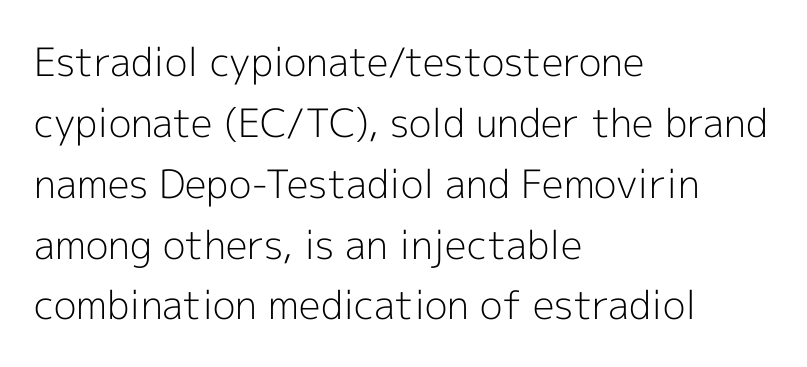
The image shows 39 px light sans-serif type, upright; set left-aligned, normal line spacing (1.56x), normal letter spacing, not underlined; a medium x-height.
